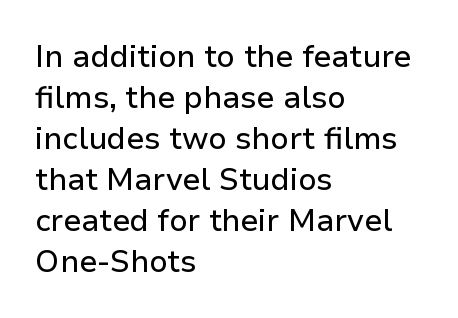
{"serif": "no", "italic": "no", "width": "normal", "stroke_contrast": "low", "x_height": "medium", "monospaced": "no", "underline": "no", "align": "left", "line_spacing": "normal", "line_spacing_ratio": 1.32, "letter_spacing": "normal", "letter_spacing_em": 0.0, "glyph_px": 31}
